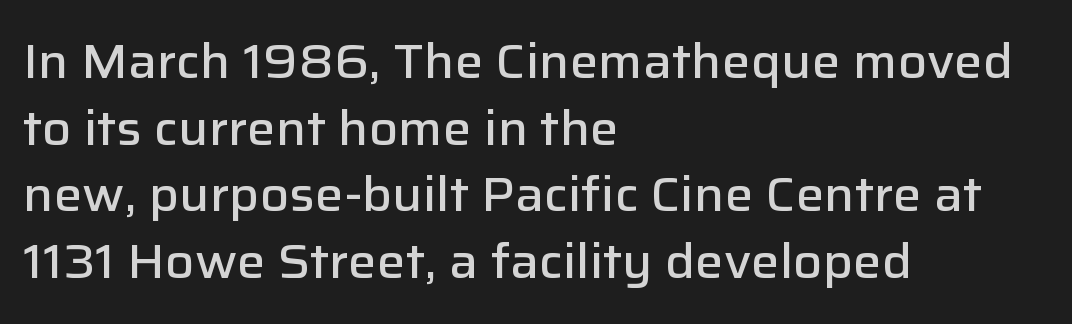
How are the letters spaced? Ordinarily, with no added tracking. Nobody drew a line under any word here. Type style note: lacks serifs. Each letter keeps its own natural width here, so spacing adapts to shape. The vertical gap from one line to the next is medium. Caption: multi-line text, flush left, ragged right.
